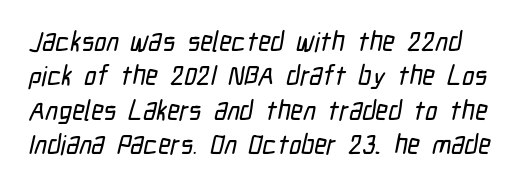
The image shows 27 px text type; set normal line spacing (1.27x), normal letter spacing, not underlined.
